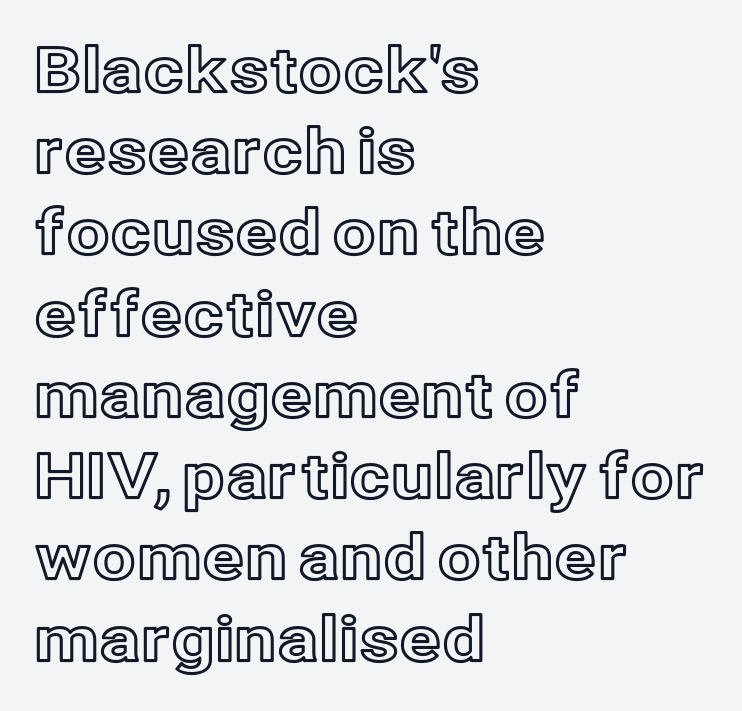
The image shows 62 px text type, upright; set left-aligned, normal line spacing (1.31x), normal letter spacing, not underlined; a medium x-height.
